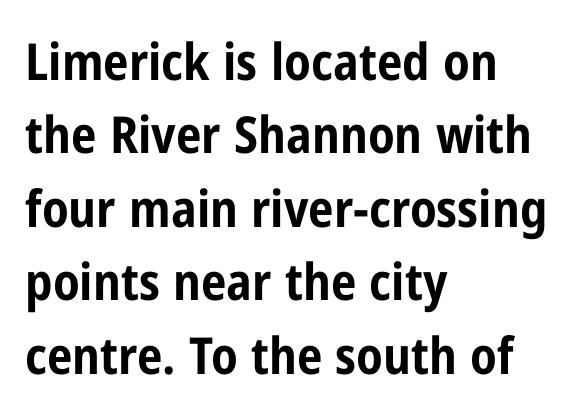
Q: Is the text bold? A: Yes.
Q: Is the text italic (slanted)? A: No, it is upright.
Q: Is the typeface a serif or a sans-serif typeface? A: Sans-serif.
Q: Is the text underlined? A: No.
Q: How is the paragraph aligned? A: Left-aligned.
Q: Is the spacing between letters normal or unusually wide? A: Normal.
Q: Is the spacing between lines tight, normal or loose? A: Normal.
Q: Width (condensed, normal, or wide)? A: Condensed.
Q: Stroke contrast? A: Low.
Q: x-height? A: Medium.
Q: Monospaced? A: No.
